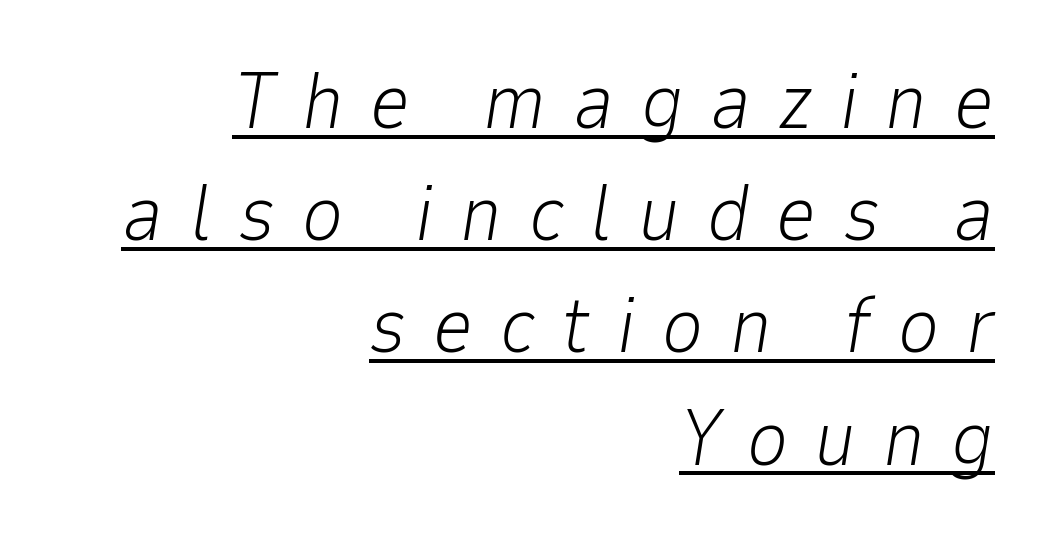
The image shows 79 px light type, italic (leaning right); set right-aligned, normal line spacing (1.42x), unusually wide letter spacing (+0.34 em), underlined; low stroke contrast and a medium x-height.
